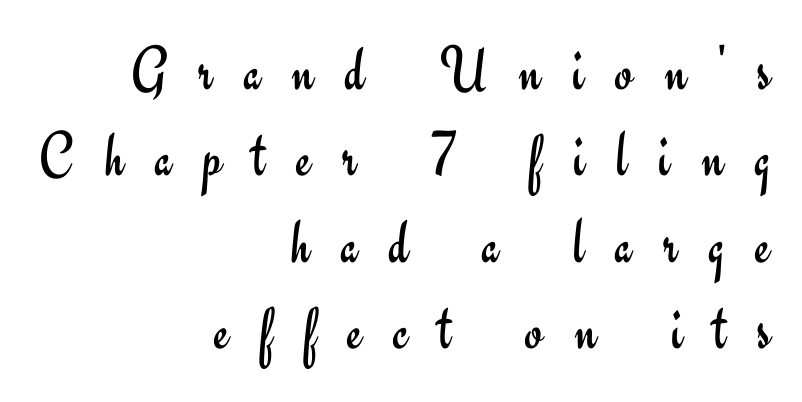
The image shows 64 px regular-weight sans-serif type; set right-aligned, normal line spacing (1.35x), unusually wide letter spacing (+0.49 em), not underlined; low stroke contrast and a small x-height.
